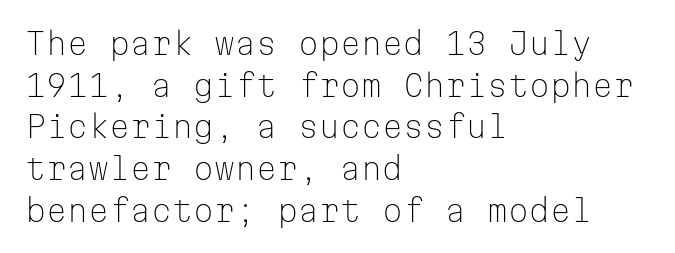
Compared with typical body copy, the letter spacing here is the same. This sample keeps an unexceptional amount of space between lines. Which margin do the lines hug? The left one — the right edge is uneven. Heft: none added — not bold. A typesetter would label this face a sans.
